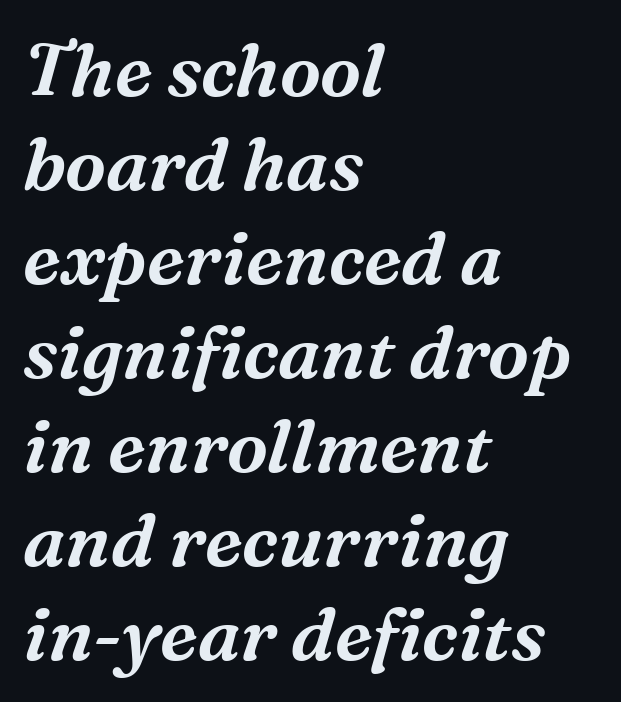
The vertical gap from one line to the next is medium. Is the type slanted? Yes — the strokes lean at a clear angle. Character widths vary here, with narrow letters taking less room than wide ones. Are there feet on the stems? There are — it's a serif. No extra tracking has been applied to these lines. Line starts are locked; line ends wander.
